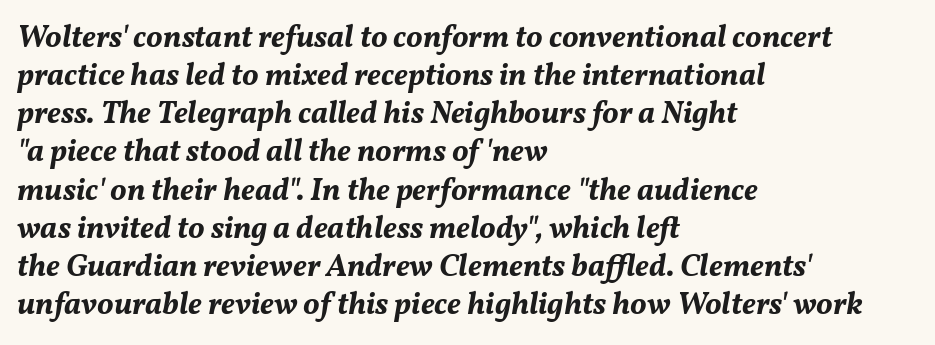
The image shows 31 px bold type, italic (leaning right); set left-aligned, line spacing 1.23x, normal letter spacing, not underlined; medium stroke contrast and a medium x-height.
